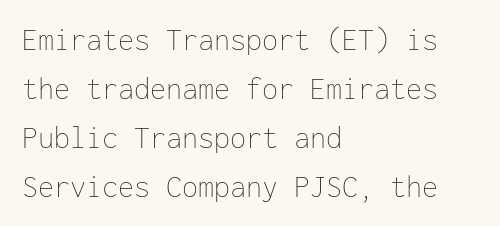
Q: Is the text bold? A: No.
Q: Is the text italic (slanted)? A: No, it is upright.
Q: Is the text underlined? A: No.
Q: How is the paragraph aligned? A: Left-aligned.
Q: Is the spacing between letters normal or unusually wide? A: Normal.
Q: Is the spacing between lines tight, normal or loose? A: Normal.
Q: Width (condensed, normal, or wide)? A: Normal.
Q: Stroke contrast? A: Low.
Q: x-height? A: Medium.
Q: Monospaced? A: Yes.
